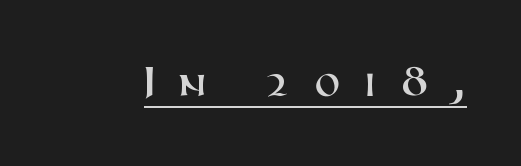
The image shows 48 px wide sans-serif type; set unusually wide letter spacing (+0.46 em), underlined; high stroke contrast and a medium x-height.
